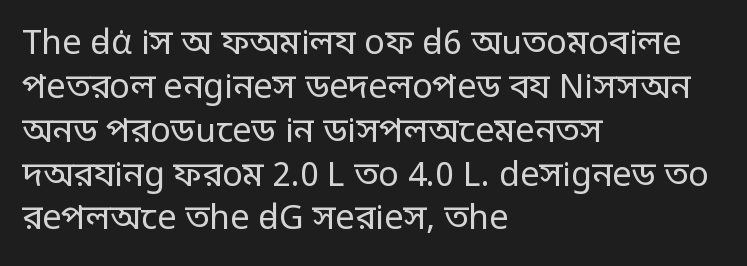
Do the letters lean? They stand straight. The line-height multiplier appears to be the usual default. The passage shown is typed in a proportional face where columns would drift. The line texture is even and compact thanks to regular tracking.
